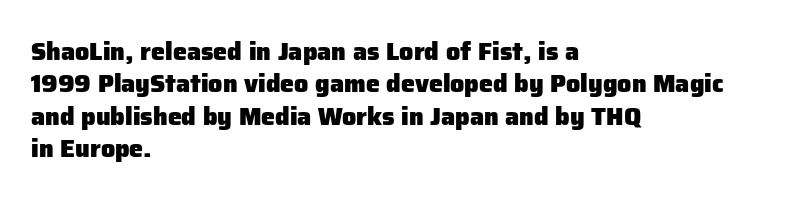
{"italic": "no", "bold": "yes", "underline": "no", "align": "left", "line_spacing": "normal", "line_spacing_ratio": 1.3, "letter_spacing": "normal", "letter_spacing_em": 0.0, "glyph_px": 25}
